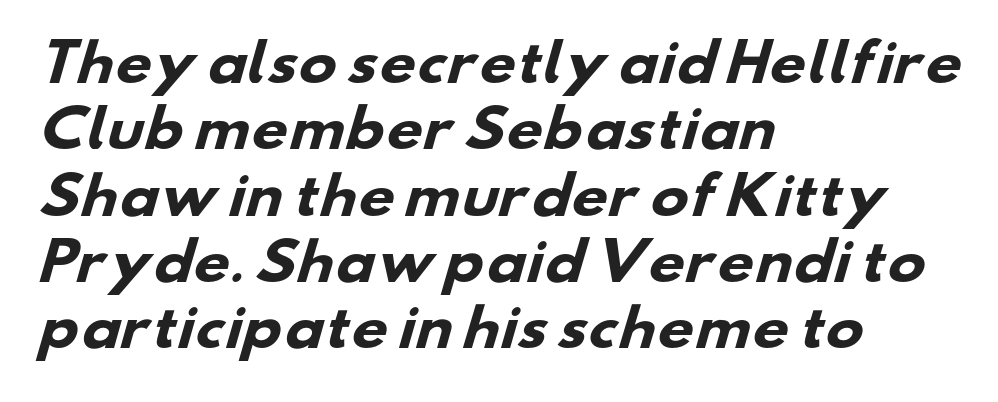
{"serif": "no", "bold": "yes", "weight": "heavy", "width": "wide", "stroke_contrast": "low", "x_height": "small", "monospaced": "no", "underline": "no", "align": "left", "line_spacing": "normal", "line_spacing_ratio": 1.3, "letter_spacing": "normal", "letter_spacing_em": 0.0, "glyph_px": 51}
